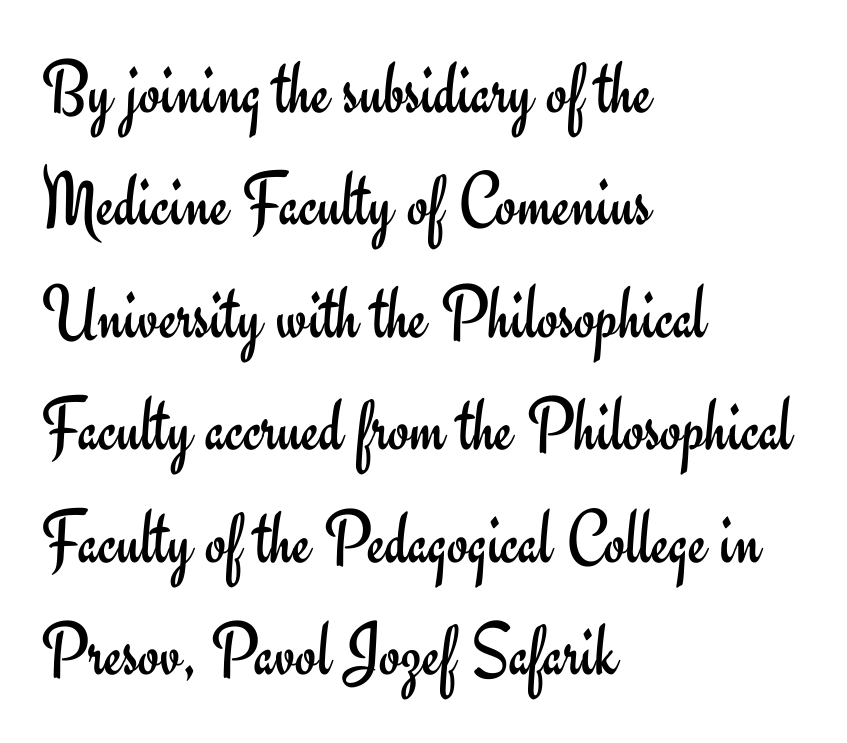
{"serif": "no", "bold": "no", "weight": "regular", "width": "normal", "stroke_contrast": "low", "x_height": "small", "monospaced": "no", "underline": "no", "align": "left", "line_spacing": "normal", "line_spacing_ratio": 1.46, "letter_spacing": "normal", "letter_spacing_em": 0.0, "glyph_px": 77}
